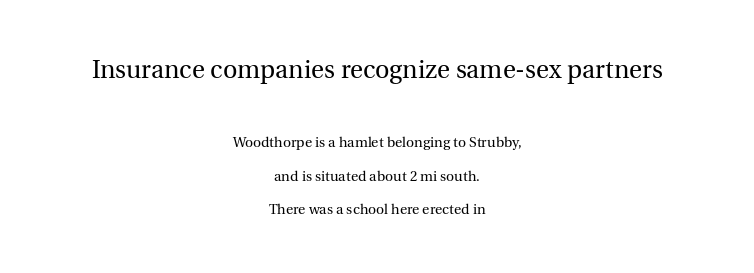
Decoration check: the copy has no underline. Neither beginnings nor endings align; midpoints do. How are the letters spaced? Ordinarily, with no added tracking. In terms of leading, this rendering errs on the spacious side. Does the bottom block carry the larger type? No, the top block does. This is the regular roman posture of the typeface.
